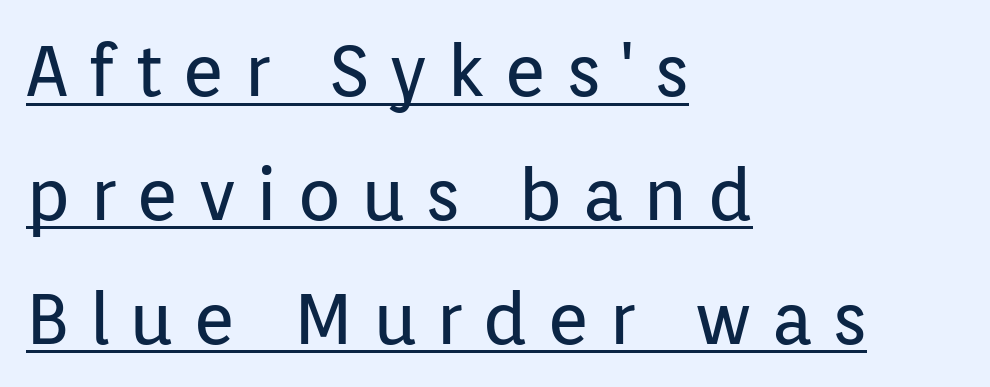
Q: Is the text bold? A: No.
Q: Is the text italic (slanted)? A: No, it is upright.
Q: Is the typeface a serif or a sans-serif typeface? A: Sans-serif.
Q: Is the text underlined? A: Yes.
Q: How is the paragraph aligned? A: Left-aligned.
Q: Is the spacing between letters normal or unusually wide? A: Unusually wide.
Q: Width (condensed, normal, or wide)? A: Normal.
Q: Stroke contrast? A: Low.
Q: x-height? A: Medium.
Q: Monospaced? A: No.
